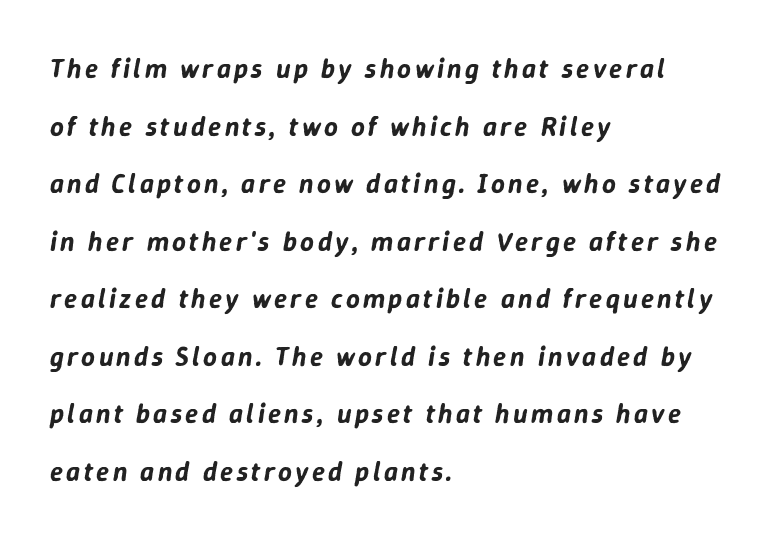
The image shows 27 px text type, italic (leaning right); set left-aligned, loose line spacing (2.13x), not underlined.
